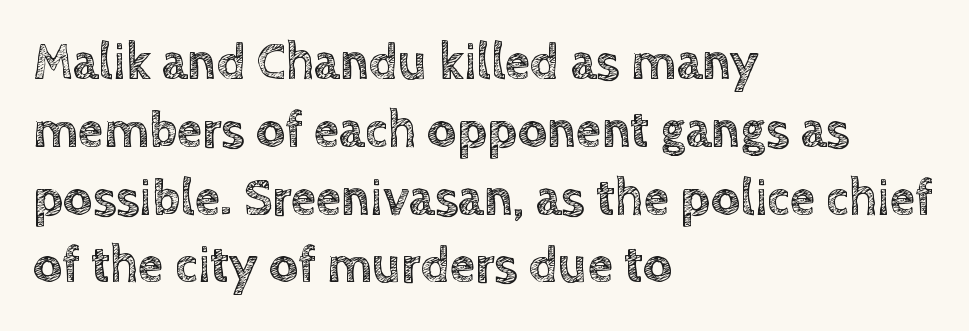
Is the block centered? No — it sits flush against the left margin. Italic: no, the glyphs are upright roman. These lines are rendered in a variable-pitch font. Summary of vertical rhythm: regular, with standard interline spacing. The passage shown has conventional tracking throughout.
